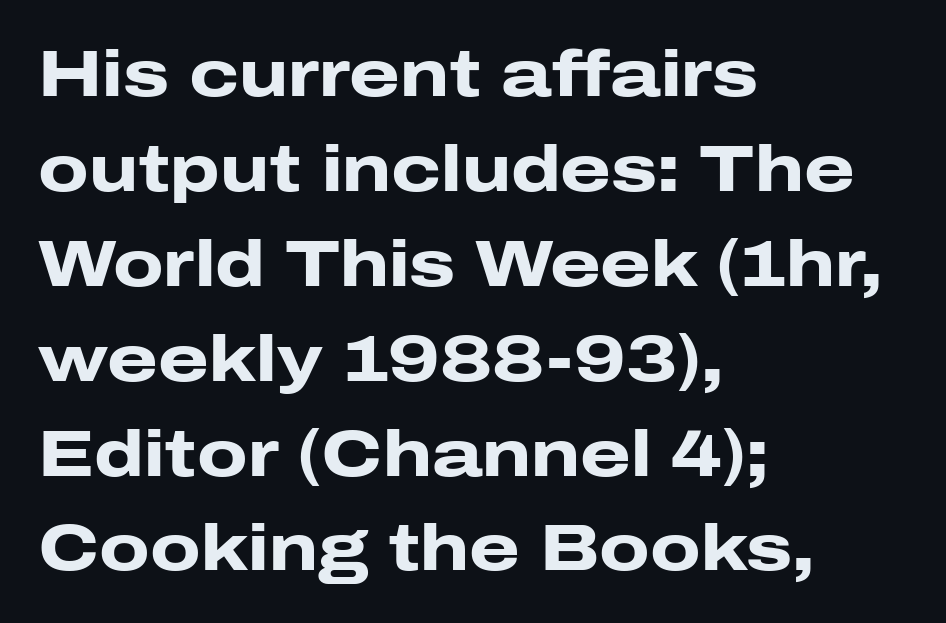
The typography opts for an upright posture over an oblique one. The characters display no serif detailing; their extremities are plain. Quick note: interline space is typical. You could not count columns in this text — the font is proportionally spaced. The letterforms sit shoulder to shoulder at normal distance. The zone under the glyphs is completely vacant.
